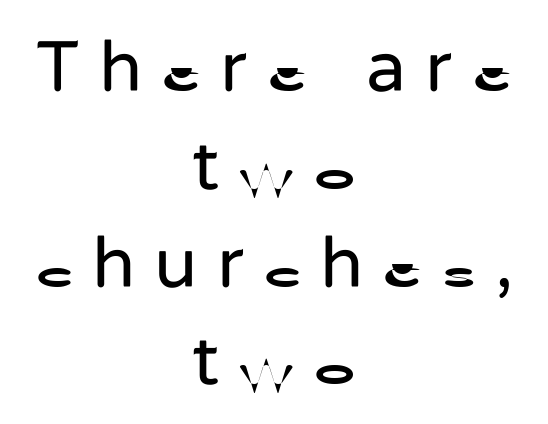
Q: Is the text bold? A: No.
Q: Is the text italic (slanted)? A: No, it is upright.
Q: Is the typeface a serif or a sans-serif typeface? A: Sans-serif.
Q: Is the text underlined? A: No.
Q: How is the paragraph aligned? A: Centered.
Q: Is the spacing between letters normal or unusually wide? A: Unusually wide.
Q: Is the spacing between lines tight, normal or loose? A: Normal.
Q: Width (condensed, normal, or wide)? A: Normal.
Q: Stroke contrast? A: Low.
Q: x-height? A: Medium.
Q: Monospaced? A: No.
